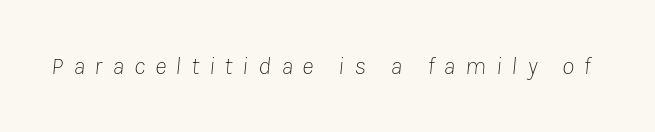
{"italic": "yes", "lean": "right", "slant_degrees": 8, "bold": "no", "underline": "no", "letter_spacing": "wide", "letter_spacing_em": 0.39, "glyph_px": 25}
